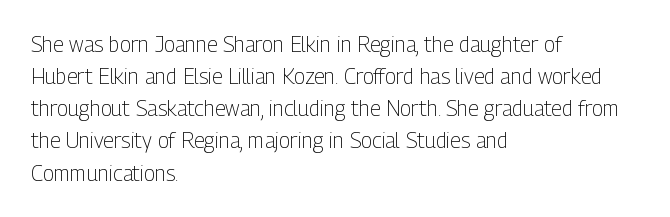
Q: Is the text bold? A: No.
Q: Is the text italic (slanted)? A: No, it is upright.
Q: Is the text underlined? A: No.
Q: How is the paragraph aligned? A: Left-aligned.
Q: Is the spacing between letters normal or unusually wide? A: Normal.
Q: Is the spacing between lines tight, normal or loose? A: Normal.
